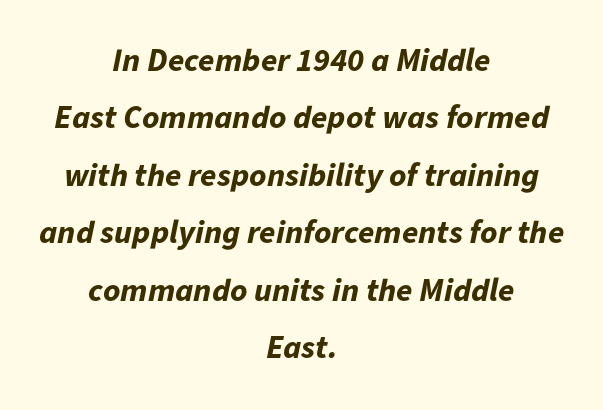
The lines are quadded center. Notice how thick the strokes are: this is what a full bold looks like. The horizontal fit of the characters is conventional and even. Think of a printed novel: that variable character pitch is what you see here. Is the type slanted? Yes — the strokes lean at a clear angle. The space directly below the letters is spotless.
